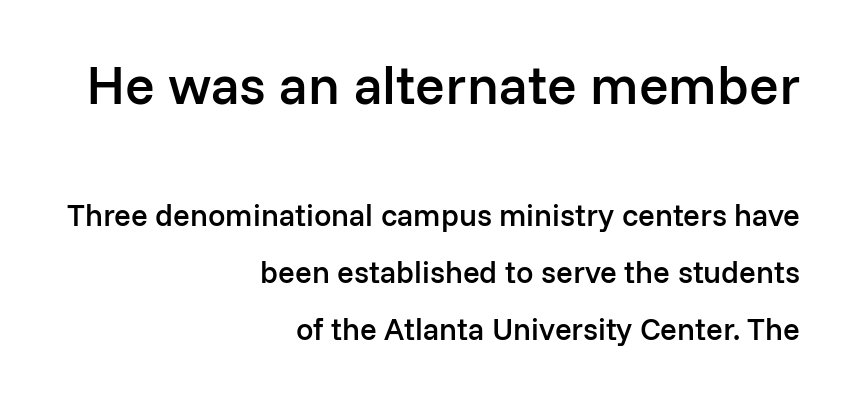
Q: Is the text bold? A: Semi-bold.
Q: Is the text italic (slanted)? A: No, it is upright.
Q: Is the typeface a serif or a sans-serif typeface? A: Sans-serif.
Q: Is the text underlined? A: No.
Q: How is the paragraph aligned? A: Right-aligned.
Q: Is the spacing between letters normal or unusually wide? A: Normal.
Q: Which block of text is set in a larger size, the first (top) or the second (bottom)? A: The first (top) one.
Q: Width (condensed, normal, or wide)? A: Normal.
Q: Stroke contrast? A: Low.
Q: x-height? A: Medium.
Q: Monospaced? A: No.
